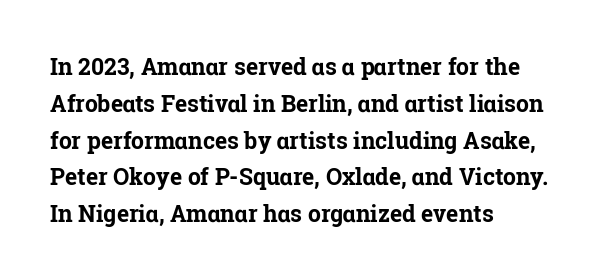
The passage shown stacks its lines at a standard gap. The rag falls on the right side of this text block. Nope, not italic — everything's standing straight. Rule under the text: the space is simply empty. The face used here is rendered with its standard letterfit.
